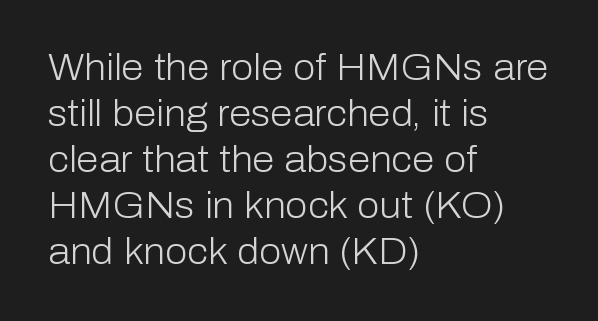
The image shows 36 px light sans-serif type, upright; set left-aligned, normal line spacing (1.28x), normal letter spacing, not underlined; low stroke contrast and a medium x-height.
